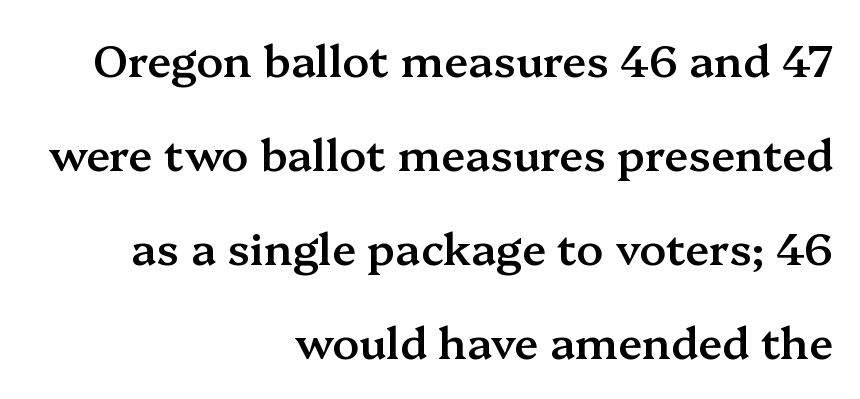
Q: Is the text bold? A: Semi-bold.
Q: Is the text italic (slanted)? A: No, it is upright.
Q: Is the typeface a serif or a sans-serif typeface? A: Serif.
Q: Is the text underlined? A: No.
Q: How is the paragraph aligned? A: Right-aligned.
Q: Is the spacing between letters normal or unusually wide? A: Normal.
Q: Is the spacing between lines tight, normal or loose? A: Loose.
Q: Width (condensed, normal, or wide)? A: Normal.
Q: Stroke contrast? A: Medium.
Q: x-height? A: Medium.
Q: Monospaced? A: No.
